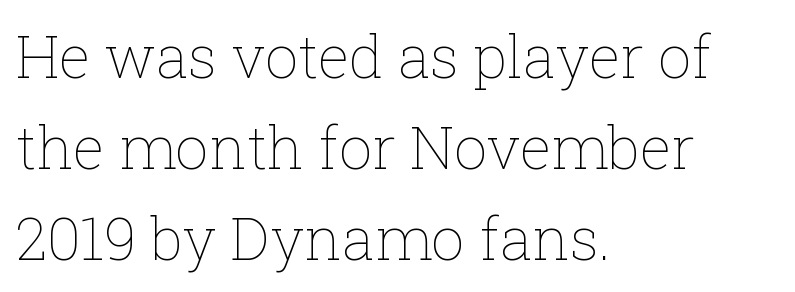
Q: Is the text bold? A: No.
Q: Is the text italic (slanted)? A: No, it is upright.
Q: Is the text underlined? A: No.
Q: How is the paragraph aligned? A: Left-aligned.
Q: Is the spacing between letters normal or unusually wide? A: Normal.
Q: Is the spacing between lines tight, normal or loose? A: Normal.
Q: Width (condensed, normal, or wide)? A: Normal.
Q: Stroke contrast? A: Low.
Q: x-height? A: Medium.
Q: Monospaced? A: No.
